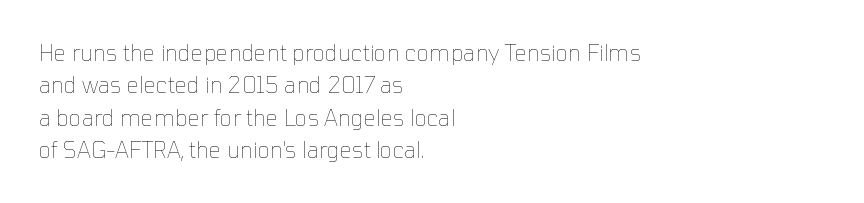
Does extra space separate the letters? No, they use regular spacing. Compared with a typical body face, this is equally light or lighter still. Casual observation: everything's shoved over to the left. This sample keeps an unexceptional amount of space between lines.
